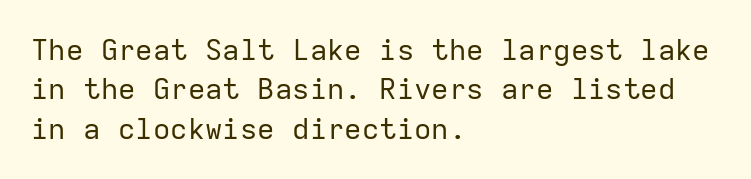
{"serif": "no", "italic": "no", "bold": "no", "weight": "regular", "width": "normal", "stroke_contrast": "low", "x_height": "medium", "monospaced": "yes", "underline": "no", "align": "left", "line_spacing": "normal", "line_spacing_ratio": 1.36, "letter_spacing": "normal", "letter_spacing_em": 0.0, "glyph_px": 29}
